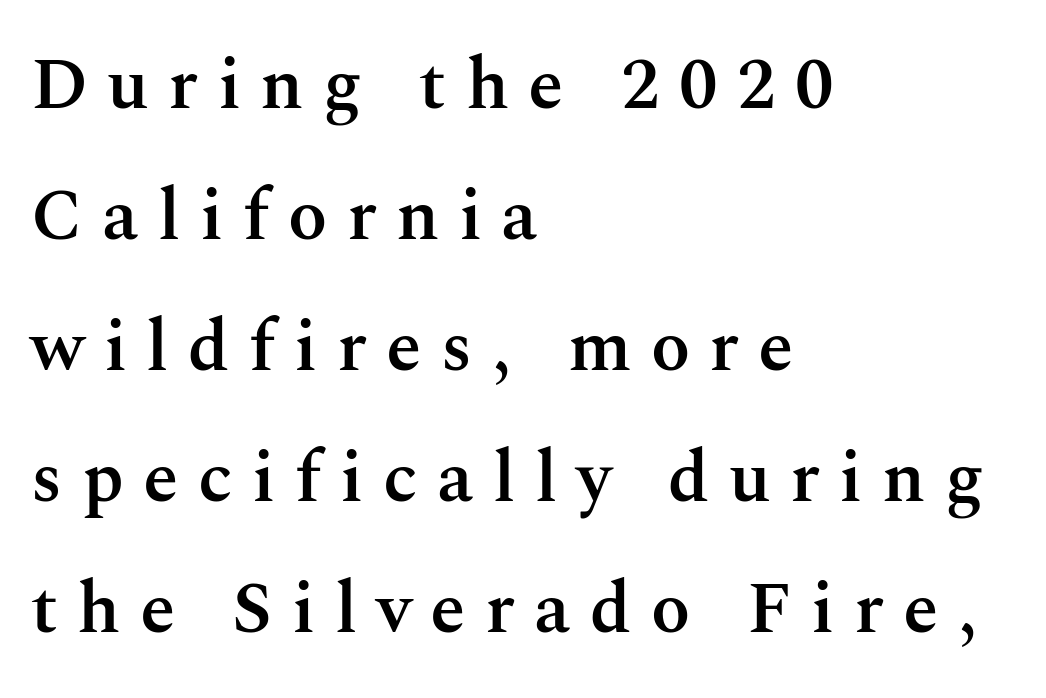
Q: Is the text bold? A: Semi-bold.
Q: Is the text italic (slanted)? A: No, it is upright.
Q: Is the typeface a serif or a sans-serif typeface? A: Serif.
Q: Is the text underlined? A: No.
Q: How is the paragraph aligned? A: Left-aligned.
Q: Is the spacing between letters normal or unusually wide? A: Unusually wide.
Q: Width (condensed, normal, or wide)? A: Normal.
Q: Stroke contrast? A: Medium.
Q: x-height? A: Medium.
Q: Monospaced? A: No.
